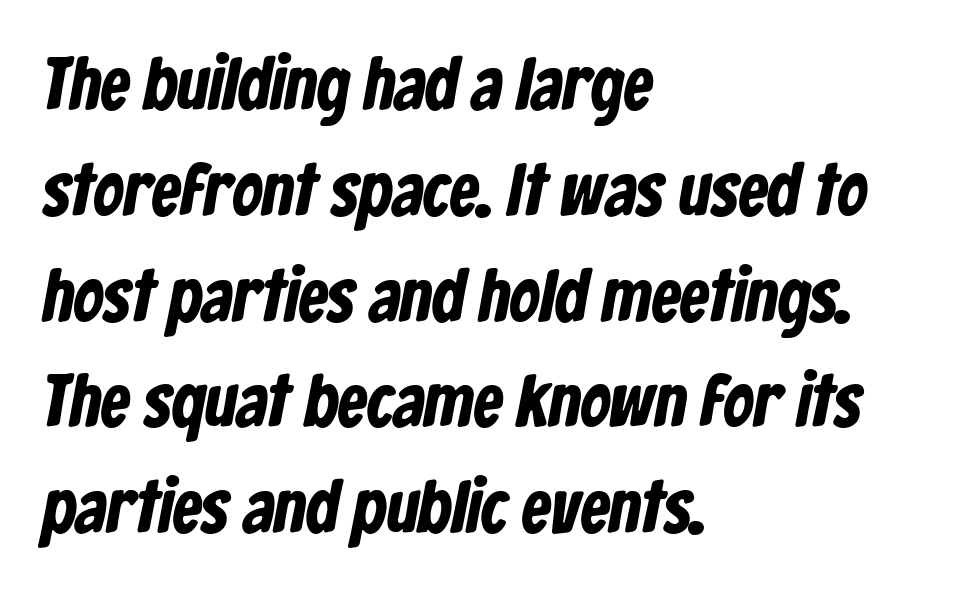
Typeset ragged right — the left edge is the straight one. You could call the tracking neutral — neither tight nor loose. This is heavy type, rendered in bold. Look at the bottom of the vertical strokes: they stop flat, with no serifs. Compared with typical paragraphs, the rows here are spaced about the same.
